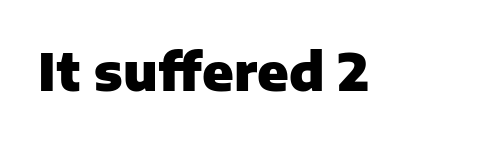
{"serif": "no", "italic": "no", "bold": "yes", "weight": "heavy", "width": "normal", "stroke_contrast": "low", "x_height": "medium", "monospaced": "no", "underline": "no", "letter_spacing": "normal", "letter_spacing_em": 0.0, "glyph_px": 51}
